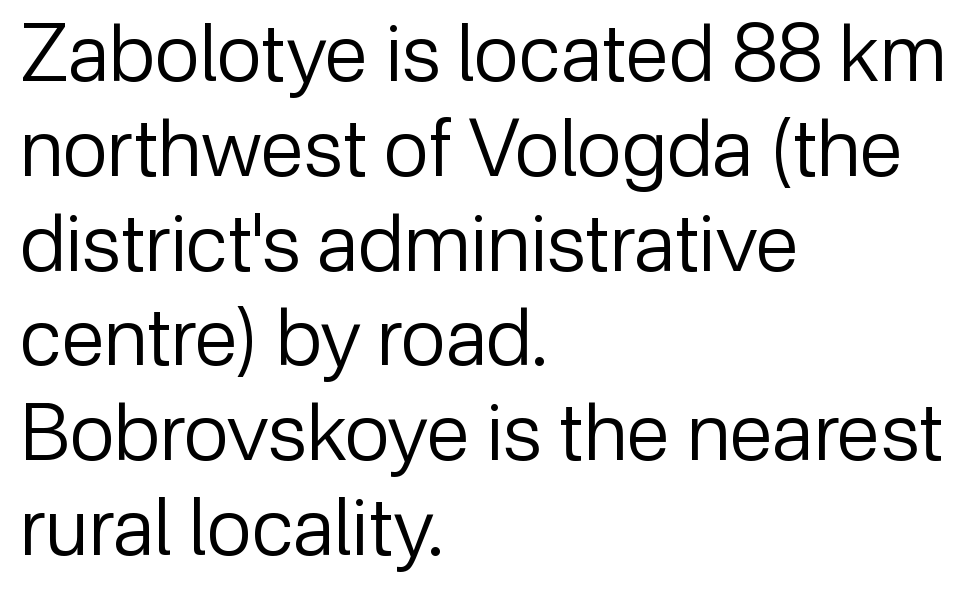
{"serif": "no", "italic": "no", "bold": "no", "weight": "regular", "width": "normal", "stroke_contrast": "low", "x_height": "medium", "monospaced": "no", "underline": "no", "align": "left", "line_spacing_ratio": 1.2, "letter_spacing": "normal", "letter_spacing_em": 0.0, "glyph_px": 79}
